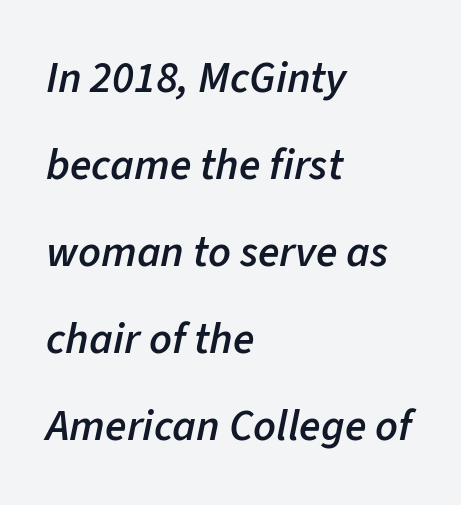
The image shows 44 px semibold type, italic (leaning right); set left-aligned, loose line spacing (1.98x), normal letter spacing, not underlined; low stroke contrast and a medium x-height.
